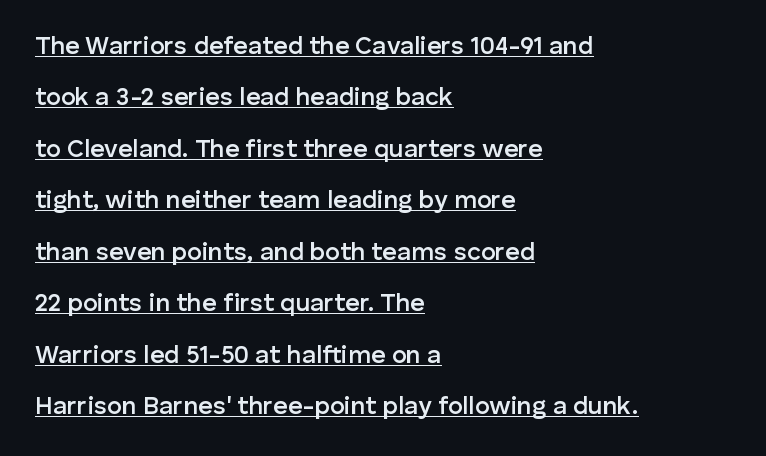
The image shows 25 px text type, upright; set left-aligned, loose line spacing (2.06x), normal letter spacing, underlined.
